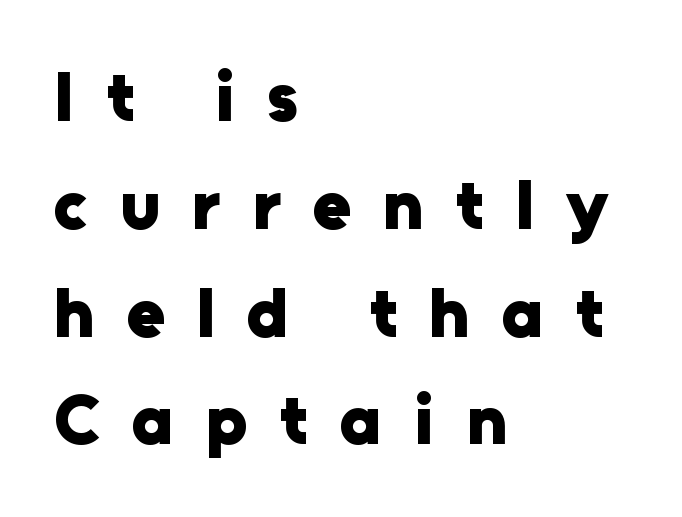
Note: no serifs on the glyphs. The typography opts for an upright posture over an oblique one. Proportional: the letters do not fall into vertical columns. Evenly set lines give the paragraph a standard silhouette. Weight check: bold — yes, fully.
